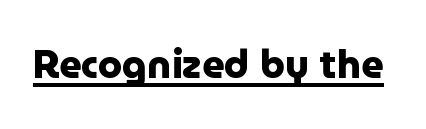
Q: Is the text bold? A: Yes.
Q: Is the text italic (slanted)? A: No, it is upright.
Q: Is the typeface a serif or a sans-serif typeface? A: Sans-serif.
Q: Is the text underlined? A: Yes.
Q: Is the spacing between letters normal or unusually wide? A: Normal.
Q: Width (condensed, normal, or wide)? A: Normal.
Q: Stroke contrast? A: Low.
Q: x-height? A: Medium.
Q: Monospaced? A: No.
